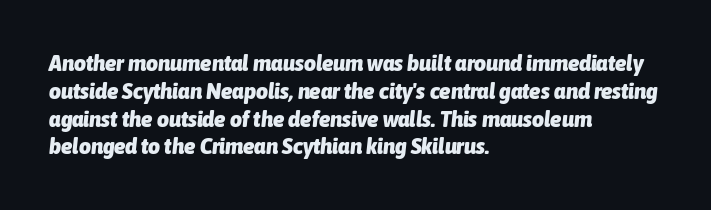
Q: Is the text bold? A: Yes.
Q: Is the text italic (slanted)? A: Yes, it leans right by about 6 degrees.
Q: Is the text underlined? A: No.
Q: How is the paragraph aligned? A: Left-aligned.
Q: Is the spacing between letters normal or unusually wide? A: Normal.
